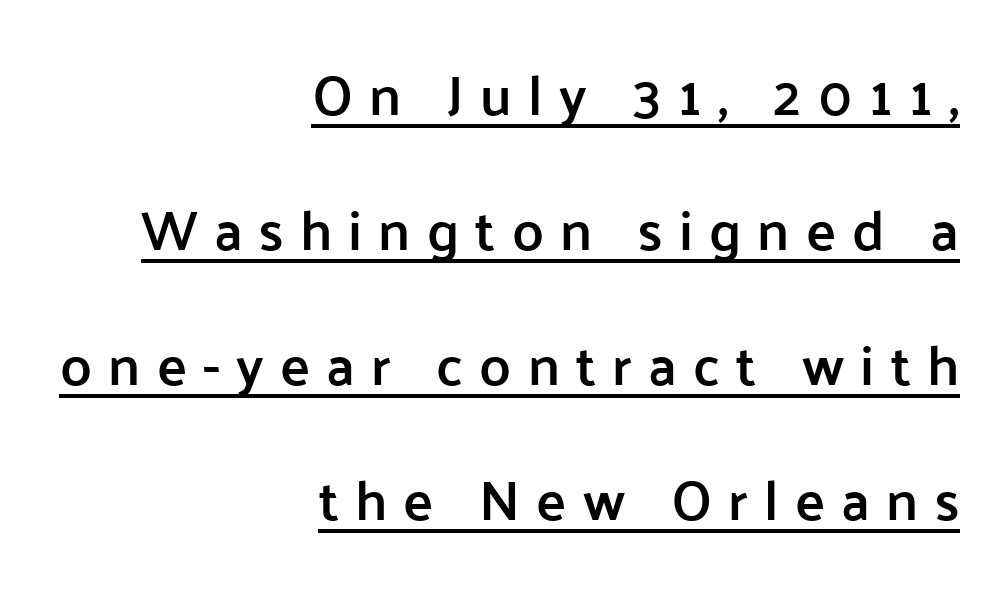
The image shows 56 px semibold sans-serif type, upright; set right-aligned, loose line spacing (2.41x), unusually wide letter spacing (+0.29 em), underlined; low stroke contrast and a medium x-height.
